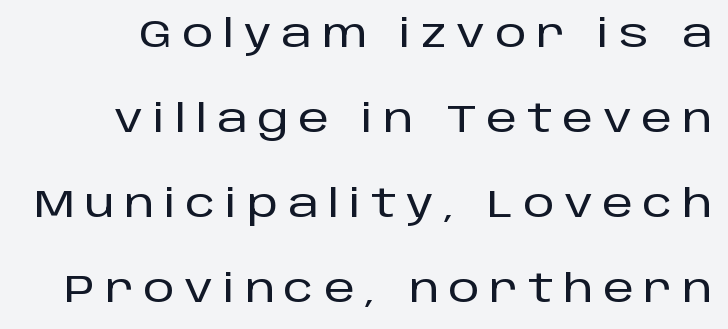
The image shows 39 px sans-serif type, upright; set loose line spacing (2.18x), unusually wide letter spacing (+0.25 em), not underlined; low stroke contrast and a large x-height.
